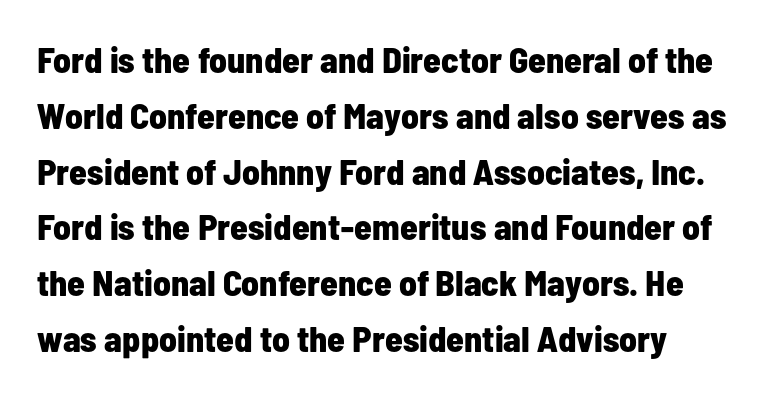
A bare baseline throughout the passage. Looks like regular typesetting: each glyph gets only the width it needs. Nobody touched the tracking dial on this one. Nope, no serifs anywhere on these letters. Whoever set this chose a conventional vertical rhythm.
